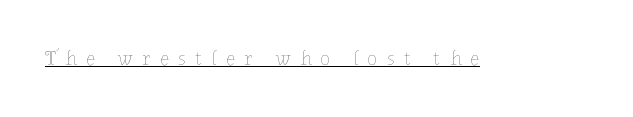
Q: Is the text bold? A: No.
Q: Is the text italic (slanted)? A: No, it is upright.
Q: Is the text underlined? A: Yes.
Q: Is the spacing between letters normal or unusually wide? A: Unusually wide.
